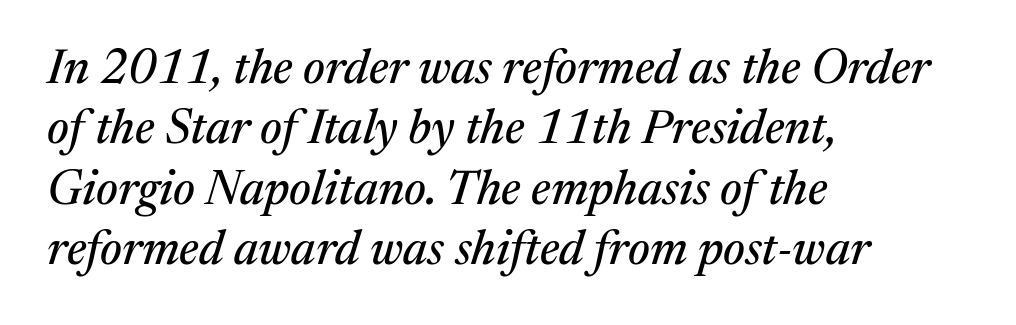
Q: Is the text italic (slanted)? A: Yes, it leans right by about 17 degrees.
Q: Is the typeface a serif or a sans-serif typeface? A: Serif.
Q: Is the text underlined? A: No.
Q: How is the paragraph aligned? A: Left-aligned.
Q: Is the spacing between letters normal or unusually wide? A: Normal.
Q: Is the spacing between lines tight, normal or loose? A: Normal.
Q: Width (condensed, normal, or wide)? A: Normal.
Q: Stroke contrast? A: Medium.
Q: x-height? A: Medium.
Q: Monospaced? A: No.
